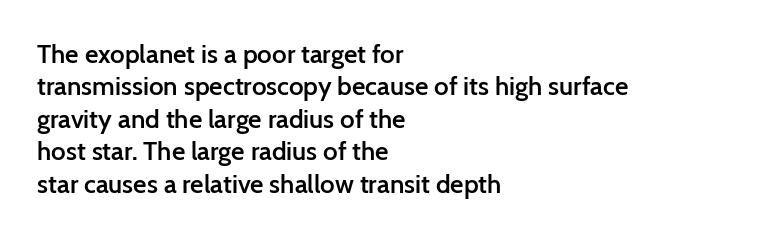
Q: Is the text bold? A: Semi-bold.
Q: Is the text italic (slanted)? A: No, it is upright.
Q: Is the text underlined? A: No.
Q: How is the paragraph aligned? A: Left-aligned.
Q: Is the spacing between letters normal or unusually wide? A: Normal.
Q: Is the spacing between lines tight, normal or loose? A: Normal.
